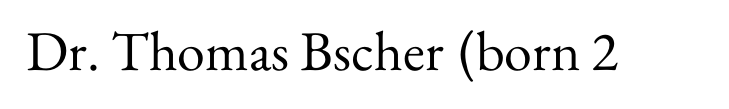
Q: Is the text bold? A: No.
Q: Is the text italic (slanted)? A: No, it is upright.
Q: Is the typeface a serif or a sans-serif typeface? A: Serif.
Q: Is the text underlined? A: No.
Q: Is the spacing between letters normal or unusually wide? A: Normal.
Q: Width (condensed, normal, or wide)? A: Normal.
Q: Stroke contrast? A: Medium.
Q: x-height? A: Small.
Q: Monospaced? A: No.
